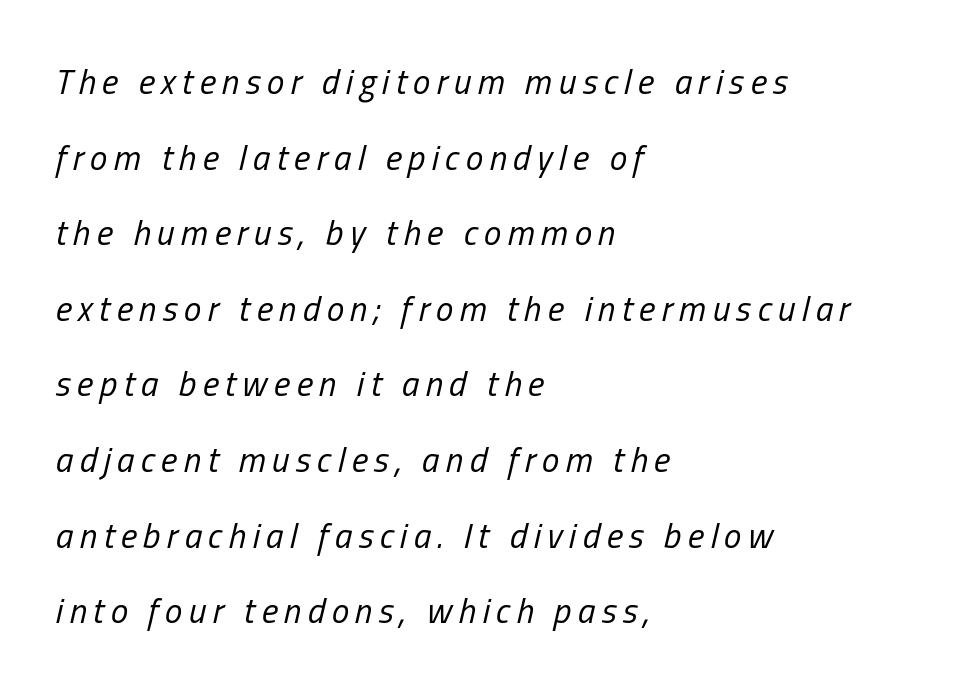
The image shows 35 px regular-weight, condensed type, italic (leaning right); set left-aligned, loose line spacing (2.16x), not underlined; low stroke contrast and a medium x-height.
